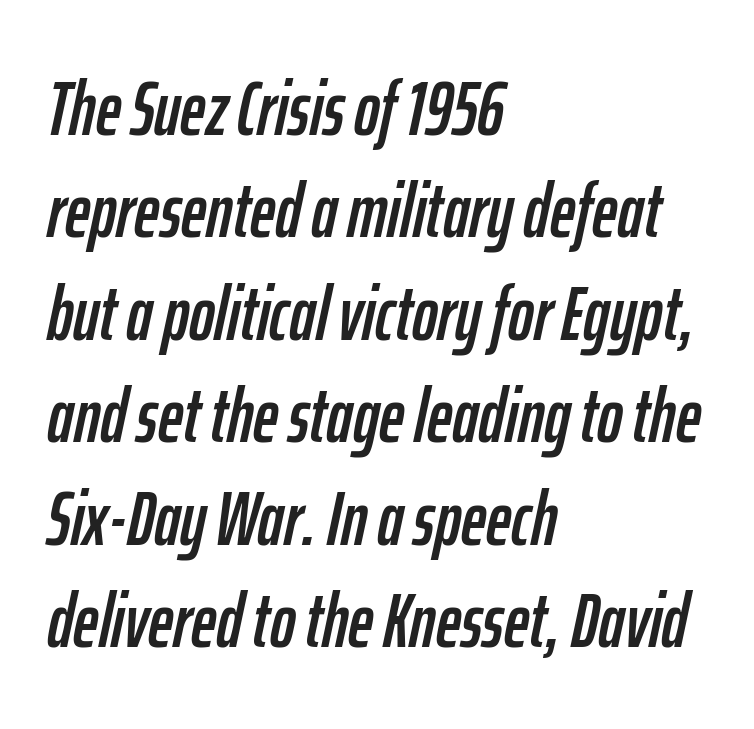
The whole block is typeset with a tilt. Vertically, the passage feels balanced, rows spaced as you'd expect. Spacing verdict: proportional, widths tailored to each character. Clear beneath every line of the passage. Teacher's note: observe the even left margin — that is flush-left alignment. The rendering keeps characters at their native spacing.
